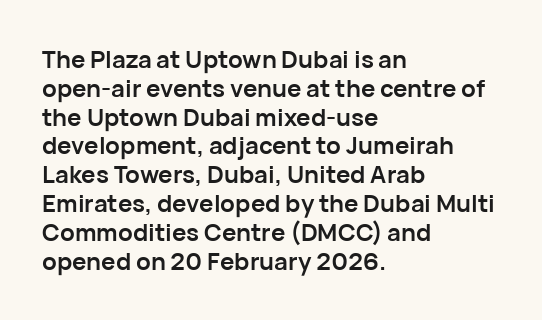
{"italic": "no", "bold": "yes", "underline": "no", "align": "left", "line_spacing_ratio": 1.2, "letter_spacing": "normal", "letter_spacing_em": 0.0, "glyph_px": 24}
